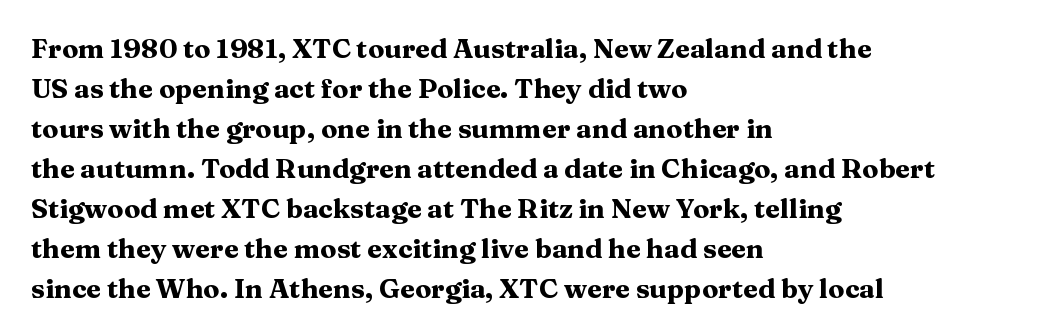
Q: Is the text bold? A: Yes.
Q: Is the text italic (slanted)? A: No, it is upright.
Q: Is the text underlined? A: No.
Q: How is the paragraph aligned? A: Left-aligned.
Q: Is the spacing between letters normal or unusually wide? A: Normal.
Q: Is the spacing between lines tight, normal or loose? A: Normal.
